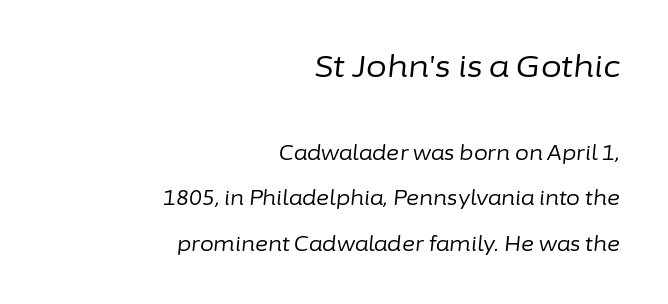
{"italic": "yes", "lean": "right", "slant_degrees": 6, "bold": "no", "weight": "regular", "width": "normal", "stroke_contrast": "low", "x_height": "medium", "monospaced": "no", "underline": "no", "align": "right", "line_spacing": "loose", "line_spacing_ratio": 2.27, "letter_spacing": "normal", "letter_spacing_em": 0.0, "larger_block": "first", "size_ratio": 1.5, "glyph_px": 30}
